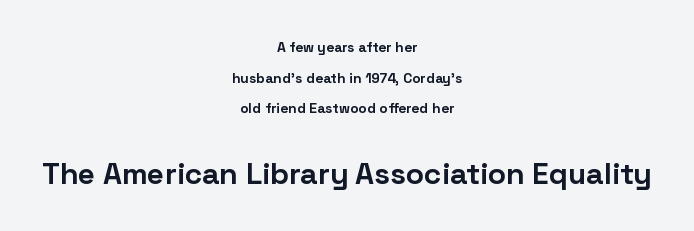
Check the space under the baseline: it is left empty. The type sits square on the baseline with zero lean. The following chunk of copy outweighs the initial chunk in type size. Look at the bottom of the vertical strokes: they stop flat, with no serifs. The text block is weighted toward neither margin, spreading evenly from the middle. The passage shown has conventional tracking throughout.
